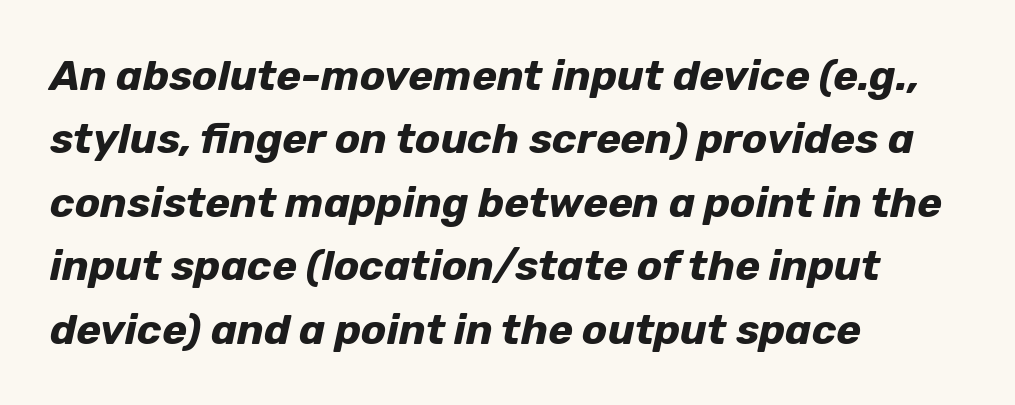
{"italic": "yes", "lean": "right", "slant_degrees": 12, "bold": "yes", "weight": "bold", "width": "normal", "stroke_contrast": "low", "x_height": "medium", "monospaced": "no", "underline": "no", "align": "left", "line_spacing": "normal", "line_spacing_ratio": 1.51, "letter_spacing": "normal", "letter_spacing_em": 0.0, "glyph_px": 42}
